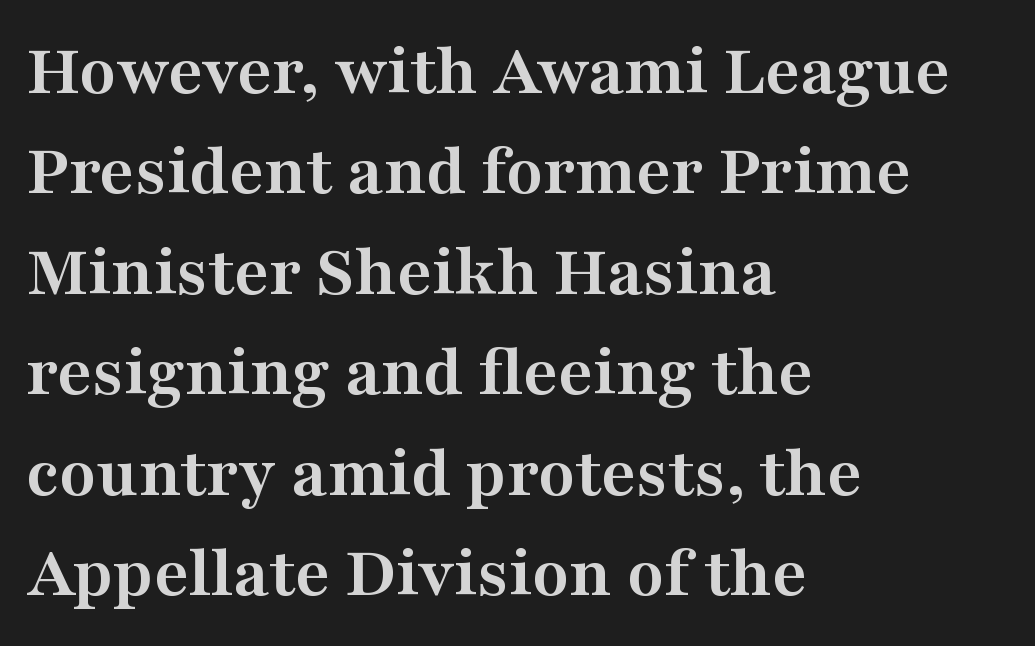
Q: Is the text bold? A: Yes.
Q: Is the text italic (slanted)? A: No, it is upright.
Q: Is the typeface a serif or a sans-serif typeface? A: Serif.
Q: Is the text underlined? A: No.
Q: How is the paragraph aligned? A: Left-aligned.
Q: Is the spacing between letters normal or unusually wide? A: Normal.
Q: Is the spacing between lines tight, normal or loose? A: Normal.
Q: Width (condensed, normal, or wide)? A: Wide.
Q: Stroke contrast? A: Medium.
Q: x-height? A: Medium.
Q: Monospaced? A: No.
